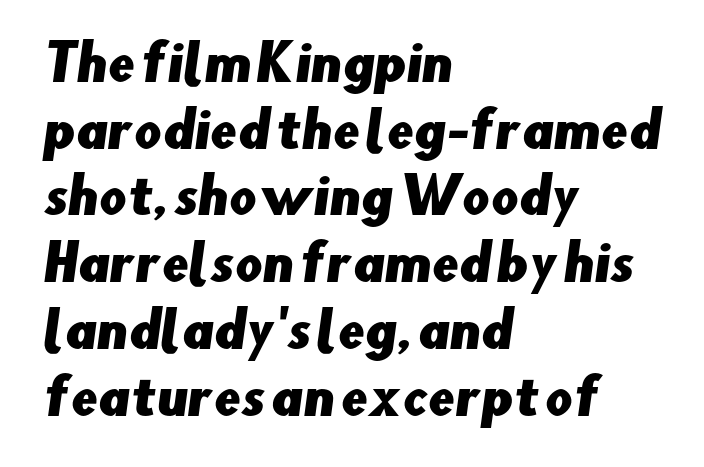
Baseline-to-baseline distance is the conventional proportion of letter height. Do the characters align in a grid? No, the font is proportional. The face used here is a sans, in the tradition of grotesques and geometrics. This sample is left-justified, so line endings fall wherever the words run out.
